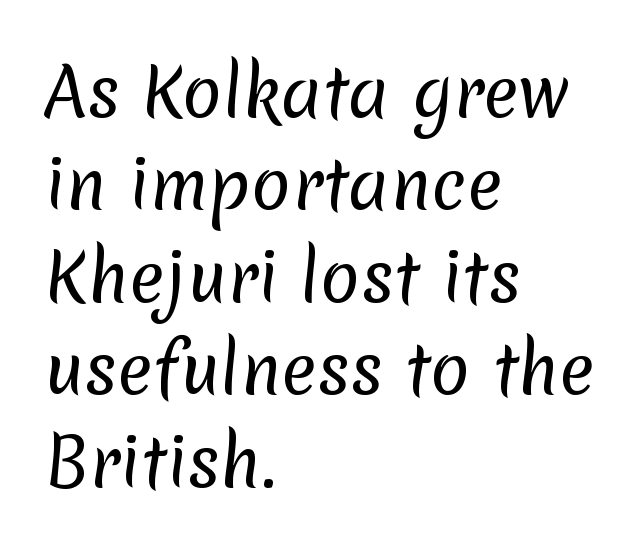
Q: Is the text bold? A: No.
Q: Is the typeface a serif or a sans-serif typeface? A: Sans-serif.
Q: Is the text underlined? A: No.
Q: How is the paragraph aligned? A: Left-aligned.
Q: Is the spacing between letters normal or unusually wide? A: Normal.
Q: Is the spacing between lines tight, normal or loose? A: Normal.
Q: Width (condensed, normal, or wide)? A: Normal.
Q: Stroke contrast? A: Low.
Q: x-height? A: Medium.
Q: Monospaced? A: No.
